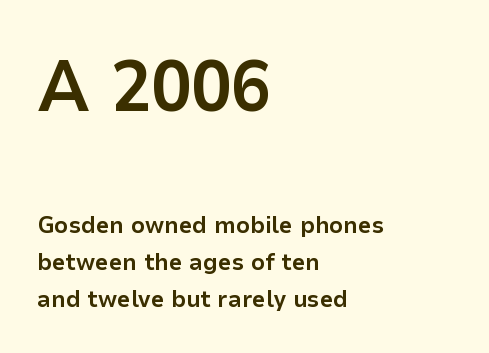
{"serif": "no", "italic": "no", "bold": "yes", "weight": "bold", "width": "normal", "stroke_contrast": "low", "x_height": "medium", "monospaced": "no", "underline": "no", "align": "left", "line_spacing": "normal", "line_spacing_ratio": 1.54, "letter_spacing": "normal", "letter_spacing_em": 0.0, "larger_block": "first", "size_ratio": 3.04, "glyph_px": 73}
